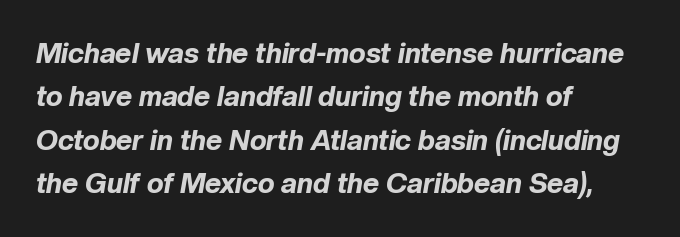
Observe the ordinary spacing: letters are neighbours, not strangers. Strokes here are thick enough to call this a true bold. The letters are slanted; this is an italic face. The space directly below the letters is spotless.
